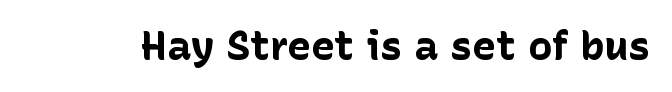
The image shows 40 px bold sans-serif type, upright; set normal letter spacing, not underlined; low stroke contrast and a medium x-height.
